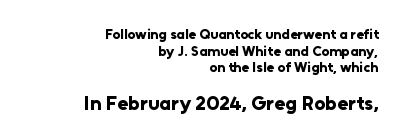
{"italic": "no", "bold": "yes", "underline": "no", "align": "right", "line_spacing_ratio": 1.18, "letter_spacing": "normal", "letter_spacing_em": 0.0, "larger_block": "second", "size_ratio": 1.43, "glyph_px": 20}
